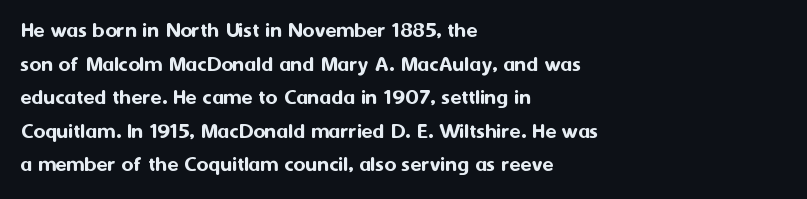
Q: Is the text italic (slanted)? A: No, it is upright.
Q: Is the text underlined? A: No.
Q: How is the paragraph aligned? A: Left-aligned.
Q: Is the spacing between letters normal or unusually wide? A: Normal.
Q: Is the spacing between lines tight, normal or loose? A: Normal.
